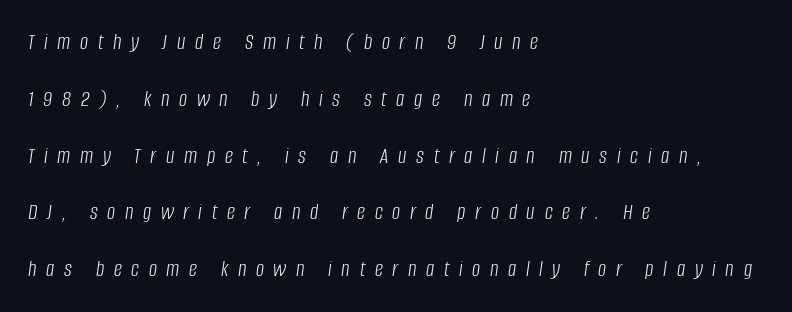
Slant detected: the letters are inclined. This reads as an unemphasized weight, regular at the heaviest. This rendering widens character spacing well past its baseline value. Honestly, the rows look like they've been pulled way apart. This sample is left-justified, so line endings fall wherever the words run out. Letters rest on an invisible, unmarked baseline.
